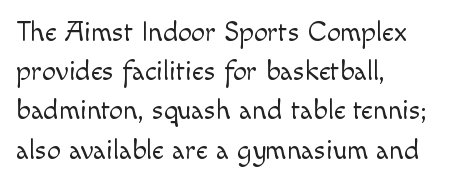
{"serif": "no", "italic": "no", "bold": "no", "weight": "light", "width": "normal", "x_height": "small", "monospaced": "no", "underline": "no", "align": "left", "line_spacing": "normal", "line_spacing_ratio": 1.4, "letter_spacing": "normal", "letter_spacing_em": 0.0, "glyph_px": 28}
